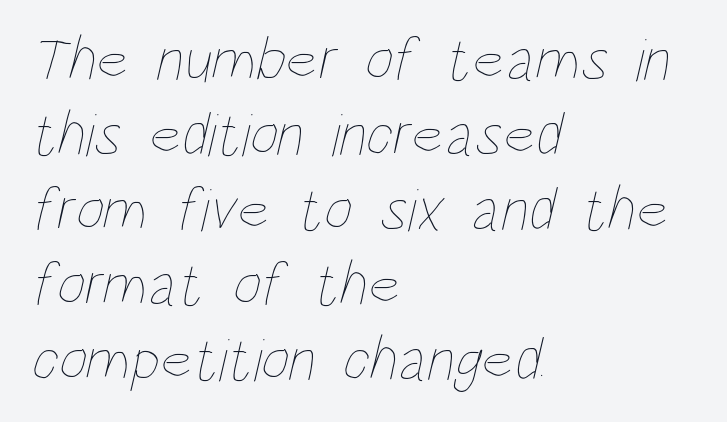
Q: Is the text bold? A: No.
Q: Is the text underlined? A: No.
Q: How is the paragraph aligned? A: Left-aligned.
Q: Is the spacing between letters normal or unusually wide? A: Normal.
Q: Width (condensed, normal, or wide)? A: Condensed.
Q: Stroke contrast? A: Low.
Q: x-height? A: Large.
Q: Monospaced? A: No.
